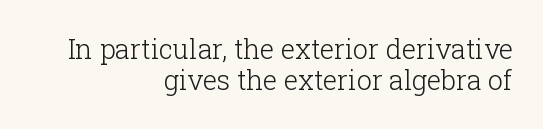
The image shows 27 px text type, upright; set right-aligned, tight line spacing (1.15x), normal letter spacing, not underlined.
